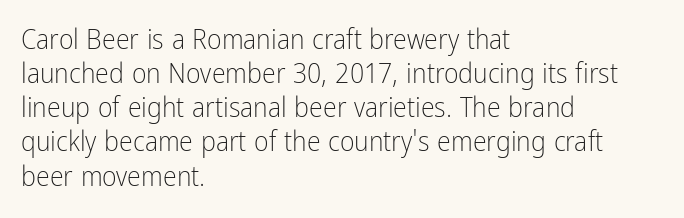
{"serif": "no", "italic": "no", "bold": "no", "weight": "light", "width": "condensed", "stroke_contrast": "low", "x_height": "medium", "monospaced": "no", "underline": "no", "align": "left", "line_spacing_ratio": 1.22, "letter_spacing": "normal", "letter_spacing_em": 0.0, "glyph_px": 28}
